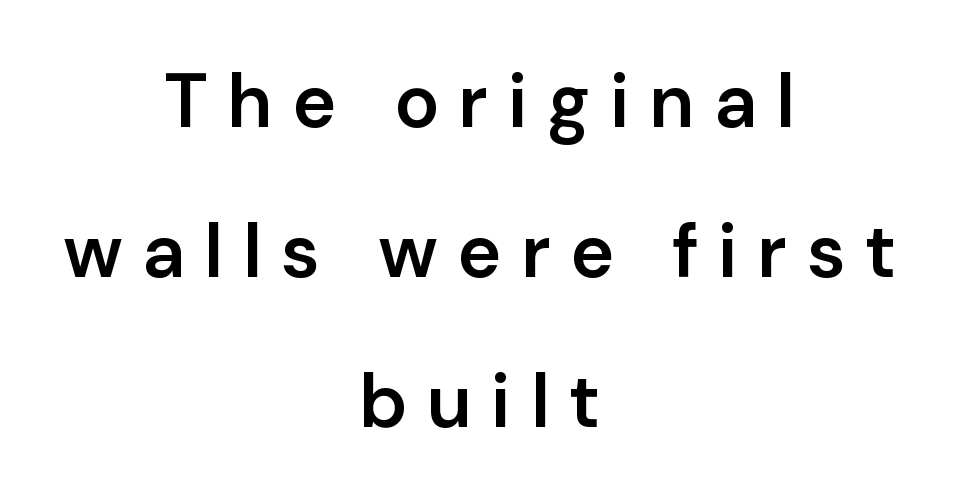
Q: Is the text bold? A: Semi-bold.
Q: Is the text italic (slanted)? A: No, it is upright.
Q: Is the typeface a serif or a sans-serif typeface? A: Sans-serif.
Q: Is the text underlined? A: No.
Q: How is the paragraph aligned? A: Centered.
Q: Is the spacing between letters normal or unusually wide? A: Unusually wide.
Q: Is the spacing between lines tight, normal or loose? A: Loose.
Q: Width (condensed, normal, or wide)? A: Normal.
Q: Stroke contrast? A: Low.
Q: x-height? A: Medium.
Q: Monospaced? A: No.
